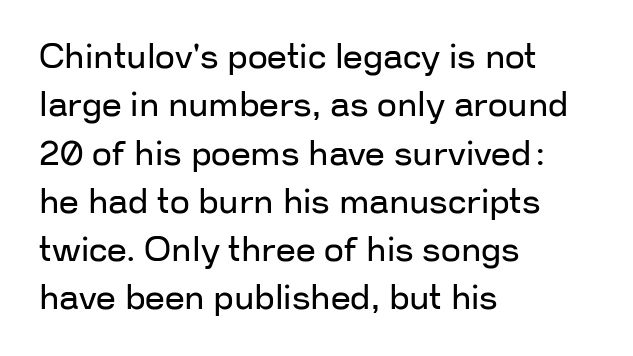
Each letter keeps its own natural width here, so spacing adapts to shape. The space beneath each line is pristine and unruled. Does extra space separate the letters? No, they use regular spacing. The axis of the letterforms is exactly vertical.
